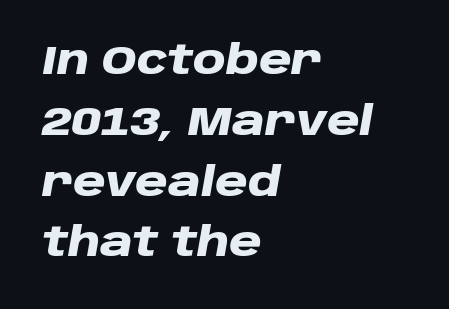
{"italic": "yes", "lean": "right", "slant_degrees": 10, "bold": "yes", "weight": "heavy", "width": "wide", "stroke_contrast": "low", "x_height": "large", "monospaced": "no", "underline": "no", "align": "left", "line_spacing": "normal", "line_spacing_ratio": 1.52, "letter_spacing": "normal", "letter_spacing_em": 0.0, "glyph_px": 40}
